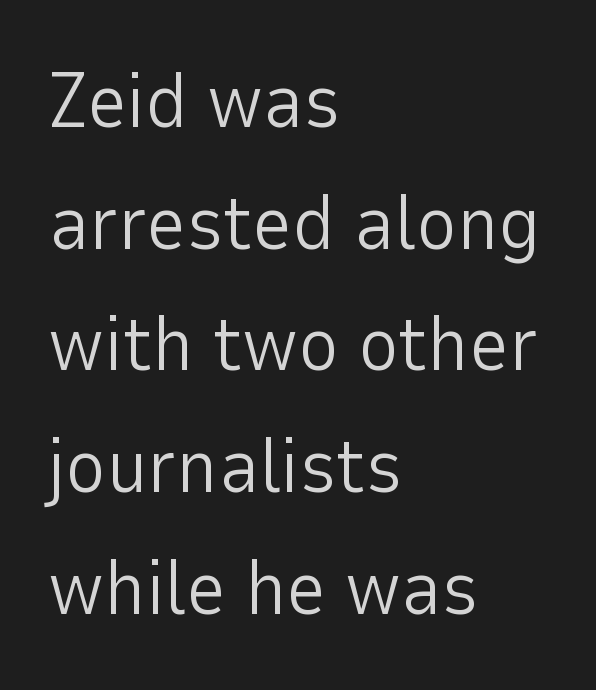
The image shows 78 px light sans-serif type, upright; set left-aligned, normal line spacing (1.56x), normal letter spacing, not underlined; low stroke contrast and a medium x-height.
